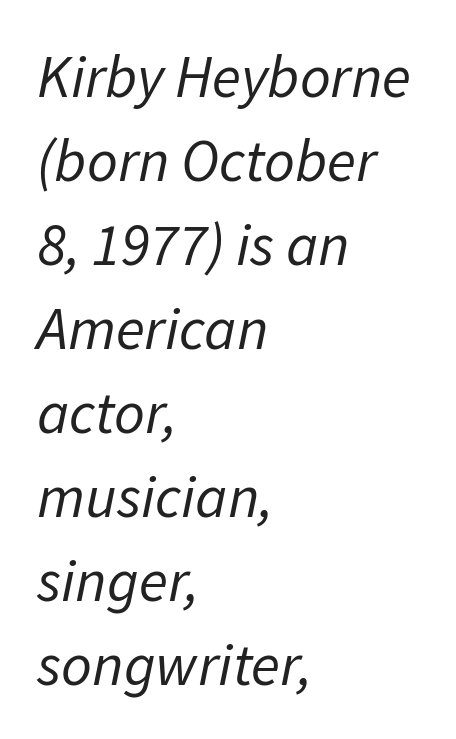
Q: Is the text bold? A: No.
Q: Is the text italic (slanted)? A: Yes, it leans right by about 11 degrees.
Q: Is the text underlined? A: No.
Q: How is the paragraph aligned? A: Left-aligned.
Q: Is the spacing between letters normal or unusually wide? A: Normal.
Q: Is the spacing between lines tight, normal or loose? A: Normal.
Q: Width (condensed, normal, or wide)? A: Normal.
Q: Stroke contrast? A: Low.
Q: x-height? A: Medium.
Q: Monospaced? A: No.
